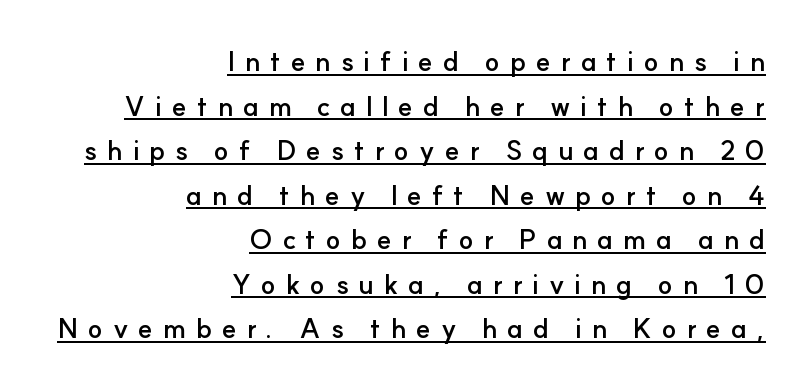
{"italic": "no", "bold": "yes", "underline": "yes", "align": "right", "line_spacing": "normal", "line_spacing_ratio": 1.65, "letter_spacing": "wide", "letter_spacing_em": 0.36, "glyph_px": 27}
